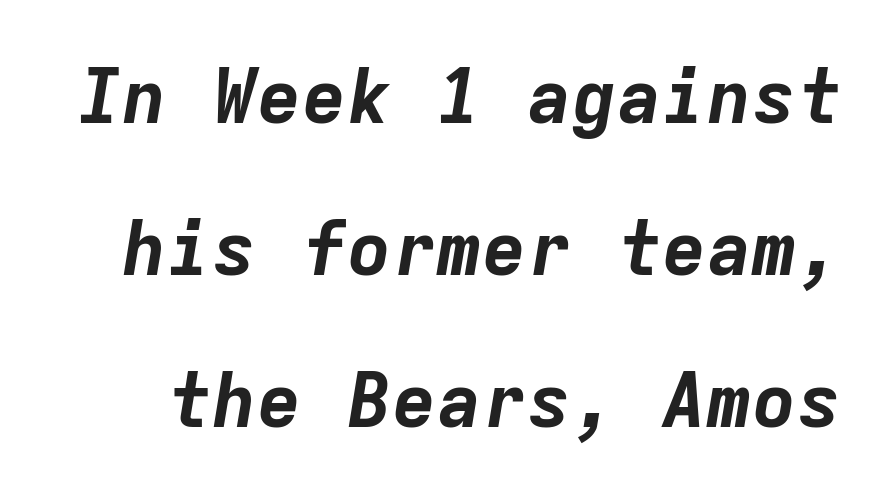
The image shows 75 px bold type, italic (leaning right), monospaced; set loose line spacing (2.03x), normal letter spacing, not underlined; low stroke contrast and a medium x-height.
